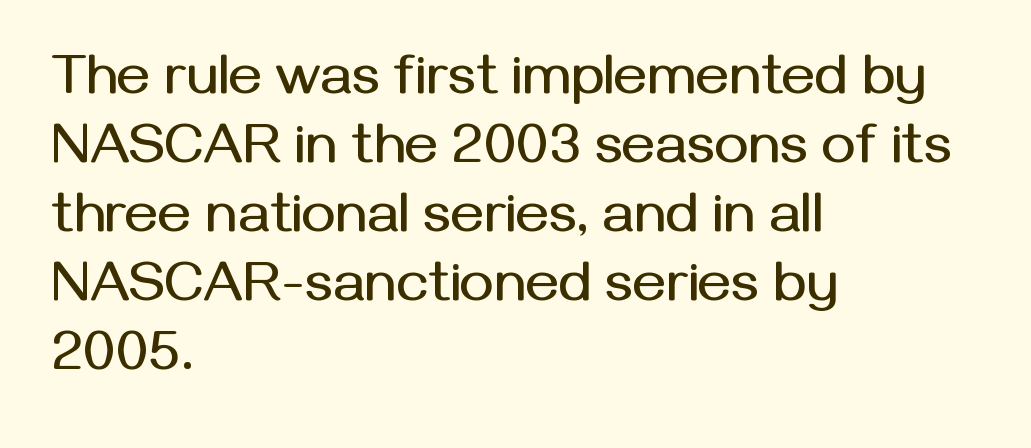
The image shows 57 px sans-serif type, upright; set left-aligned, line spacing 1.21x, normal letter spacing, not underlined; medium stroke contrast and a medium x-height.
